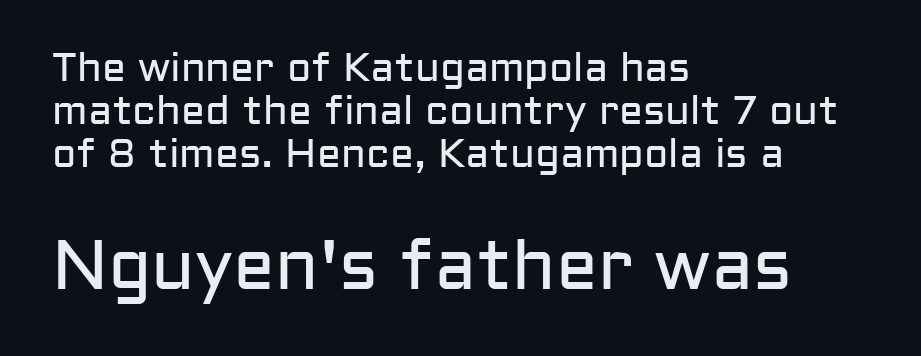
The image shows 70 px regular-weight sans-serif type, upright; set left-aligned, tight line spacing (1.08x), normal letter spacing, not underlined; the second (bottom) block is 1.75x larger; low stroke contrast and a medium x-height.
